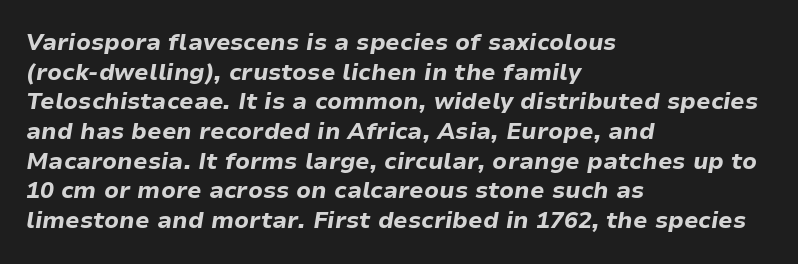
Q: Is the text bold? A: Yes.
Q: Is the text italic (slanted)? A: Yes, it leans right by about 9 degrees.
Q: Is the text underlined? A: No.
Q: How is the paragraph aligned? A: Left-aligned.
Q: Is the spacing between letters normal or unusually wide? A: Normal.
Q: Is the spacing between lines tight, normal or loose? A: Normal.
